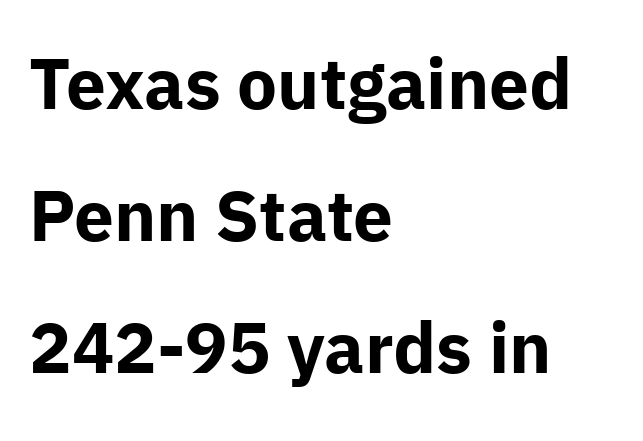
The image shows 71 px bold sans-serif type, upright; set left-aligned, line spacing 1.86x, normal letter spacing, not underlined; low stroke contrast and a medium x-height.
